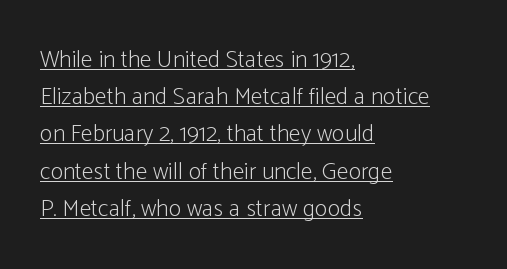
{"italic": "no", "bold": "no", "underline": "yes", "align": "left", "line_spacing": "normal", "line_spacing_ratio": 1.55, "letter_spacing": "normal", "letter_spacing_em": 0.0, "glyph_px": 24}
